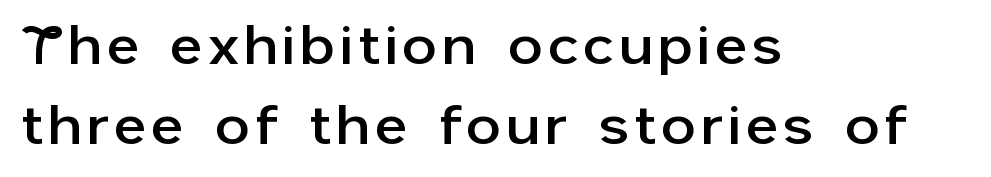
Leading: standard. The gap between lines stays unmarked. The type family on display is of the sans-serif kind. The rendering uses natural spacing where letterforms have individual widths. When letters stand straight like this, we call the style roman or upright.
